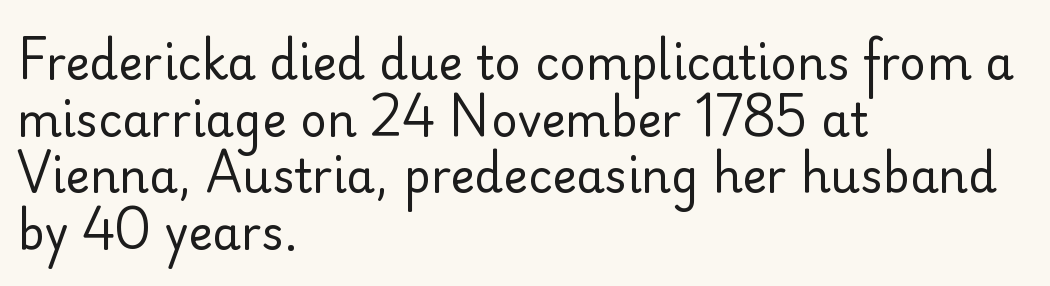
Proportional: the letters do not fall into vertical columns. The font's upright variant was chosen for this text. You can tell from the bare stems that sans-serif type was used. Letters have the restrained weight of plain body copy at most. The paragraph shown leans on its left margin. Compared with typical body copy, the letter spacing here is the same.
